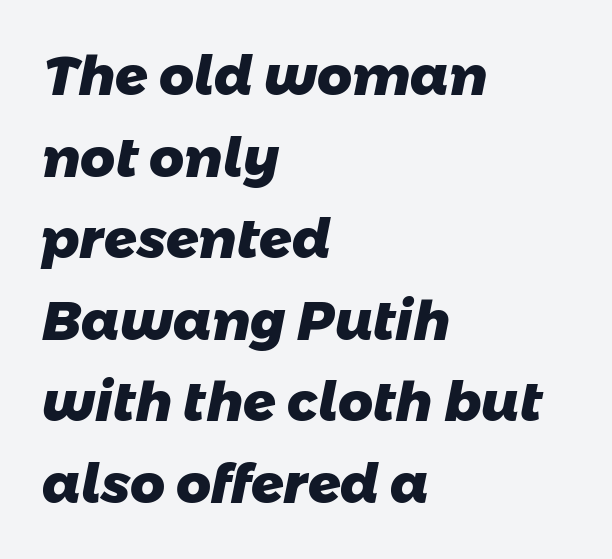
Q: Is the text bold? A: Yes.
Q: Is the typeface a serif or a sans-serif typeface? A: Sans-serif.
Q: Is the text underlined? A: No.
Q: How is the paragraph aligned? A: Left-aligned.
Q: Is the spacing between letters normal or unusually wide? A: Normal.
Q: Is the spacing between lines tight, normal or loose? A: Normal.
Q: Width (condensed, normal, or wide)? A: Normal.
Q: Stroke contrast? A: Low.
Q: x-height? A: Medium.
Q: Monospaced? A: No.
